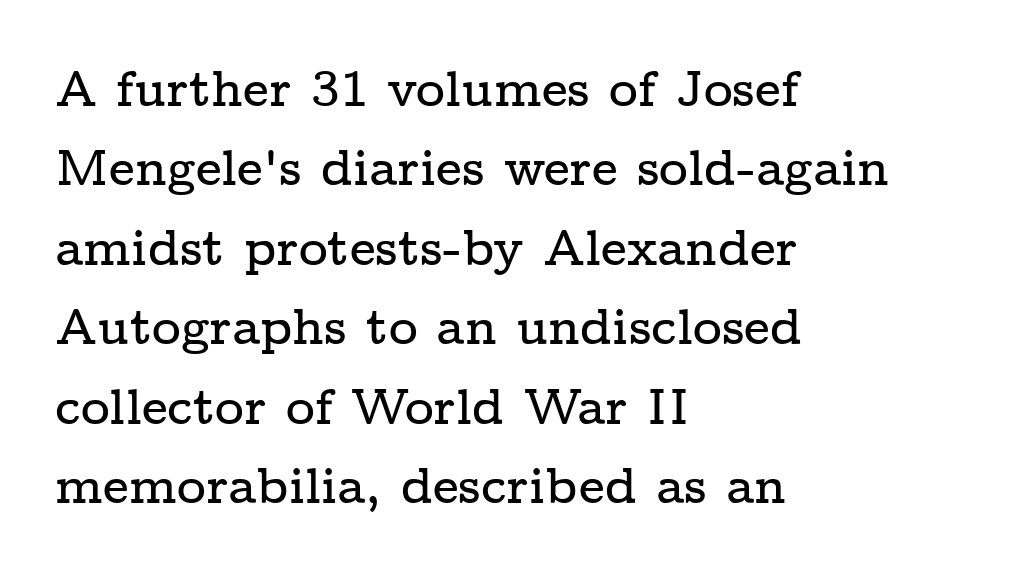
{"serif": "yes", "italic": "no", "width": "wide", "stroke_contrast": "low", "x_height": "medium", "monospaced": "no", "underline": "no", "align": "left", "line_spacing": "normal", "line_spacing_ratio": 1.59, "letter_spacing": "normal", "letter_spacing_em": 0.0, "glyph_px": 50}
